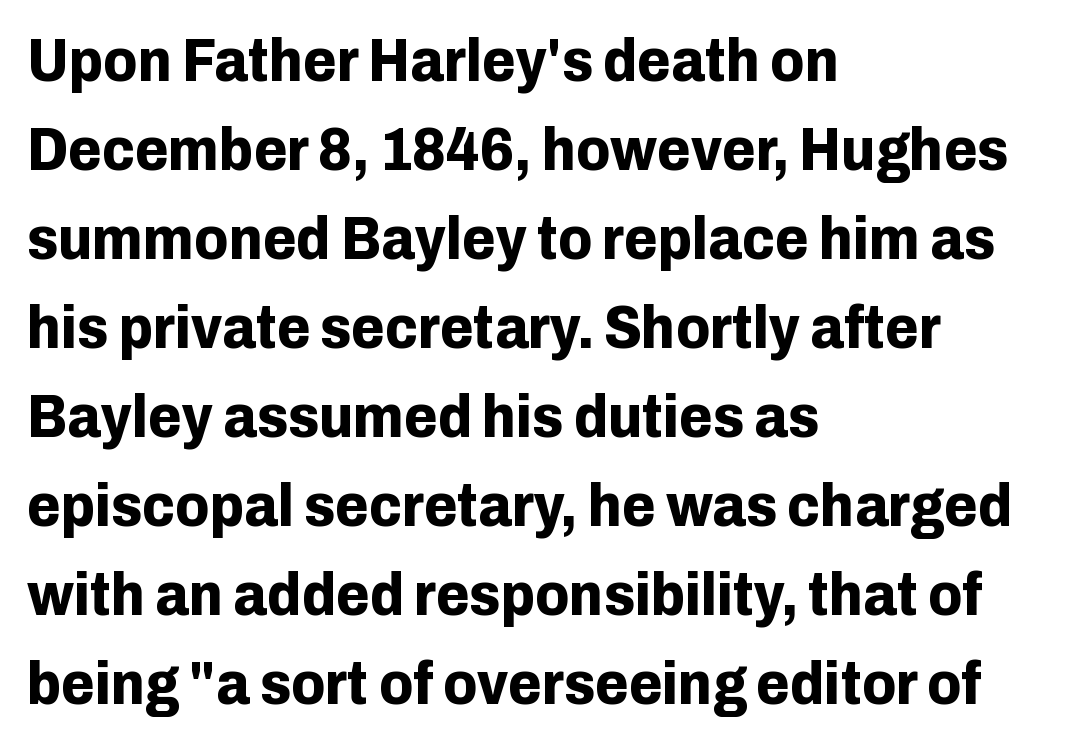
The typesetter chose a ragged-right arrangement here. Quick note: interline space is typical. Proportional: the letters do not fall into vertical columns. Underlining? Definitely not there.
